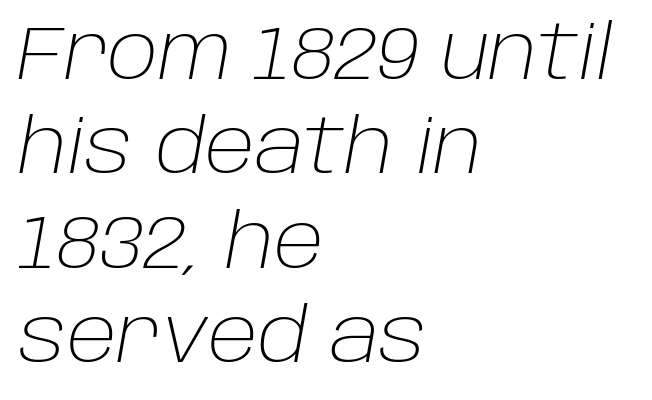
{"italic": "yes", "lean": "right", "slant_degrees": 10, "bold": "no", "weight": "light", "width": "normal", "stroke_contrast": "low", "x_height": "large", "monospaced": "no", "underline": "no", "align": "left", "line_spacing": "normal", "line_spacing_ratio": 1.26, "letter_spacing": "normal", "letter_spacing_em": 0.0, "glyph_px": 75}
